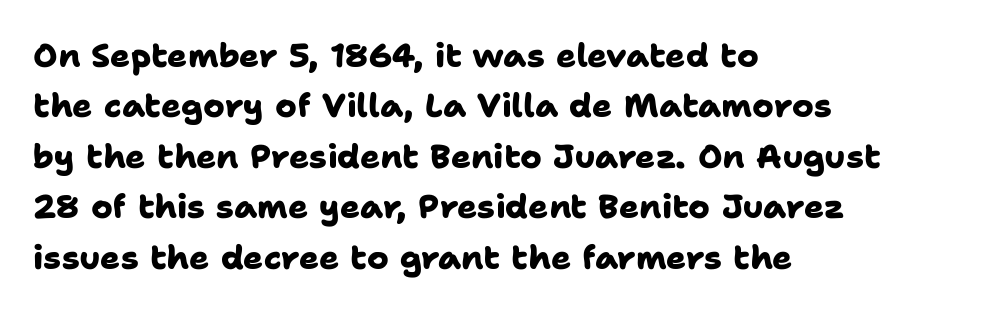
{"serif": "no", "bold": "yes", "weight": "heavy", "width": "normal", "stroke_contrast": "low", "x_height": "medium", "monospaced": "no", "underline": "no", "align": "left", "line_spacing": "normal", "line_spacing_ratio": 1.53, "letter_spacing": "normal", "letter_spacing_em": 0.0, "glyph_px": 33}
